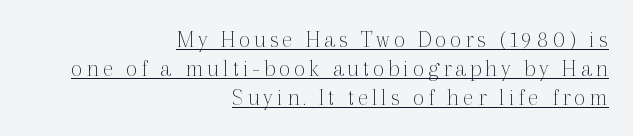
The image shows 25 px text type, upright; set right-aligned, line spacing 1.16x, underlined.
